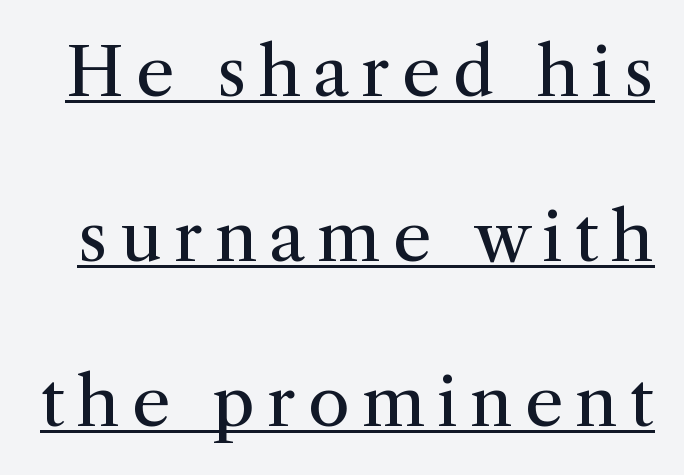
Q: Is the text bold? A: No.
Q: Is the text italic (slanted)? A: No, it is upright.
Q: Is the typeface a serif or a sans-serif typeface? A: Serif.
Q: Is the text underlined? A: Yes.
Q: Is the spacing between lines tight, normal or loose? A: Loose.
Q: Width (condensed, normal, or wide)? A: Normal.
Q: Stroke contrast? A: Medium.
Q: x-height? A: Medium.
Q: Monospaced? A: No.
